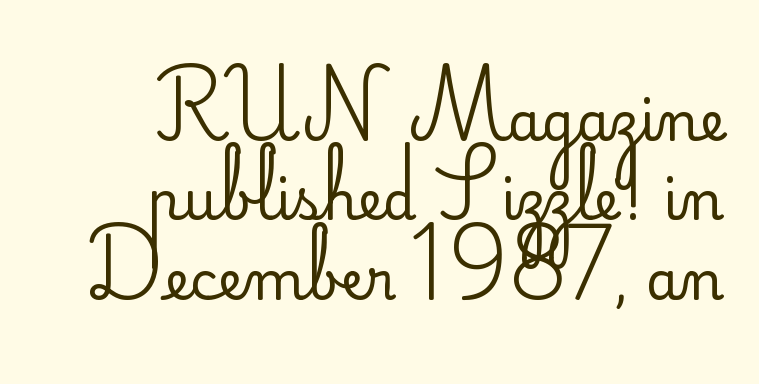
Note the varied advance widths — an 'i' is clearly narrower than an 'm'. Grotesque or geometric, the face here clearly has no serifs. Notice how descenders clear the ascenders below comfortably — that's standard leading. Italic? Not at all — the glyphs are vertical. Inter-character spacing is left at the font's built-in metrics. No chunkiness to these letters — they're not bold.
